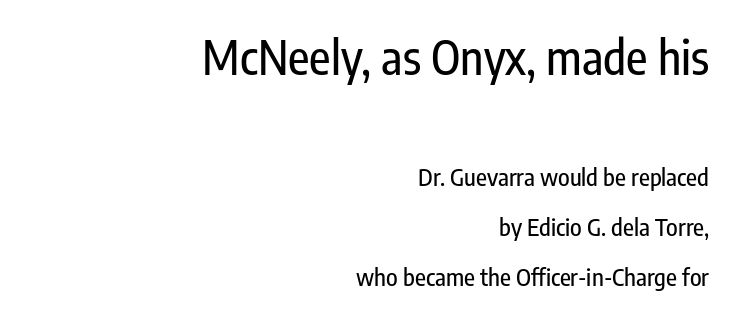
The image shows 47 px condensed sans-serif type, upright; set right-aligned, loose line spacing (2.08x), normal letter spacing, not underlined; the first (top) block is 1.96x larger; low stroke contrast and a medium x-height.
